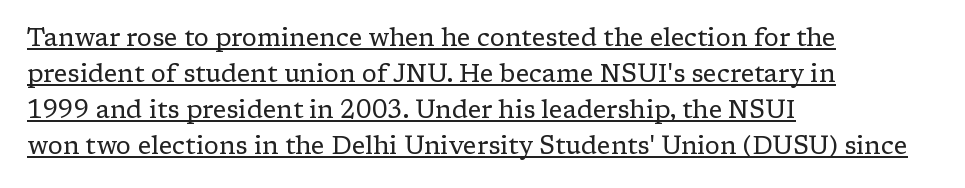
The image shows 25 px text type, upright; set left-aligned, normal line spacing (1.44x), normal letter spacing, underlined.
